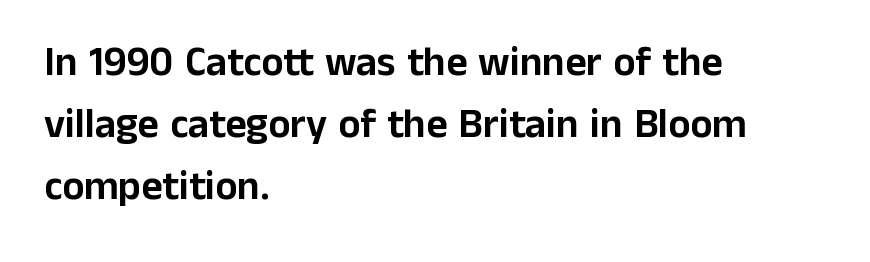
How are the letters spaced? Ordinarily, with no added tracking. A typesetter would call this leading conventional body-copy spacing. Just letters on the line, the space beneath them empty. The face used here is a sans, in the tradition of grotesques and geometrics. The passage shown is typed in a proportional face where columns would drift. Posture: straight, roman, zero tilt.
